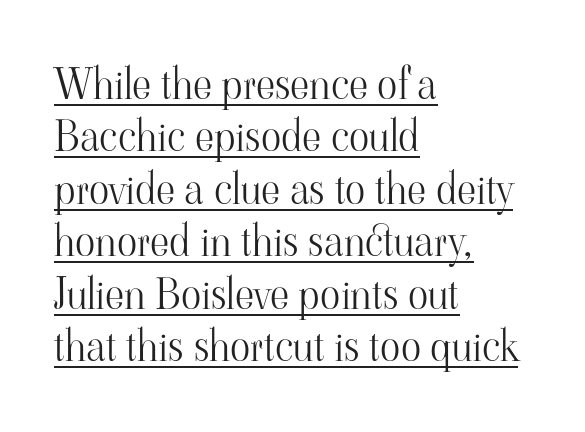
The image shows 42 px light serif type, upright; set left-aligned, normal line spacing (1.25x), normal letter spacing, underlined; high stroke contrast and a small x-height.
